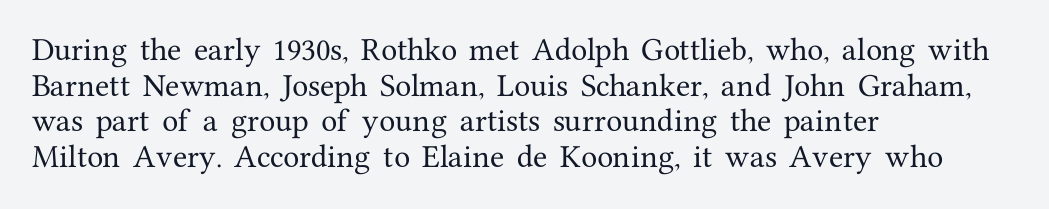
Compared with a centered layout, this one pins lines to the left instead. These lines were composed using upright roman letters. The type is set solid horizontally, with unmodified tracking. Vertical spacing — default. A bare baseline throughout the passage.
